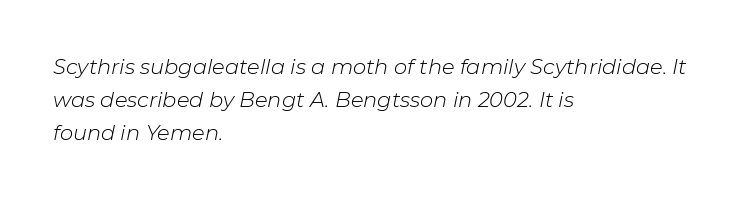
{"italic": "yes", "lean": "right", "slant_degrees": 11, "bold": "no", "underline": "no", "align": "left", "line_spacing": "normal", "line_spacing_ratio": 1.56, "letter_spacing": "normal", "letter_spacing_em": 0.0, "glyph_px": 21}
